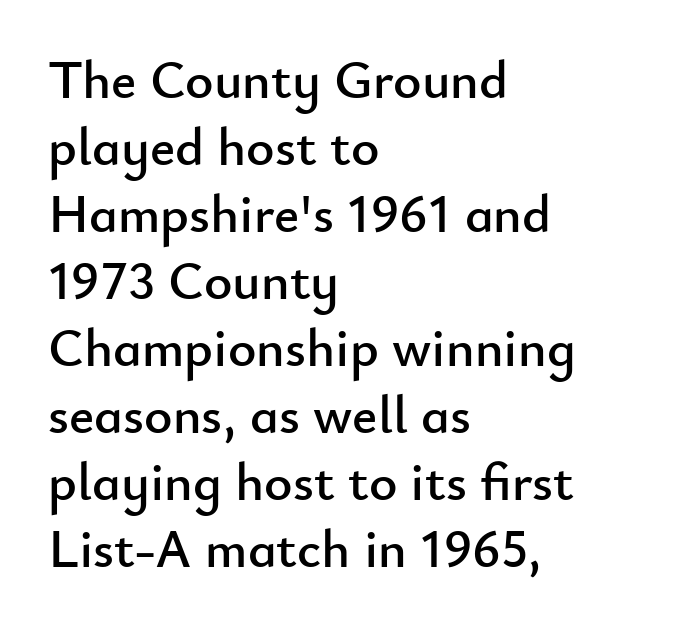
Q: Is the text italic (slanted)? A: No, it is upright.
Q: Is the typeface a serif or a sans-serif typeface? A: Sans-serif.
Q: Is the text underlined? A: No.
Q: How is the paragraph aligned? A: Left-aligned.
Q: Is the spacing between letters normal or unusually wide? A: Normal.
Q: Width (condensed, normal, or wide)? A: Normal.
Q: Stroke contrast? A: Low.
Q: x-height? A: Small.
Q: Monospaced? A: No.
